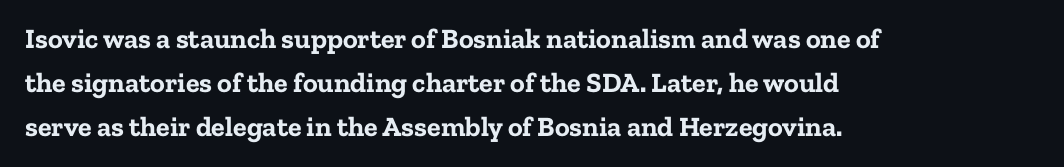
The image shows 28 px bold serif type, upright; set left-aligned, normal line spacing (1.57x), normal letter spacing, not underlined; low stroke contrast and a medium x-height.
